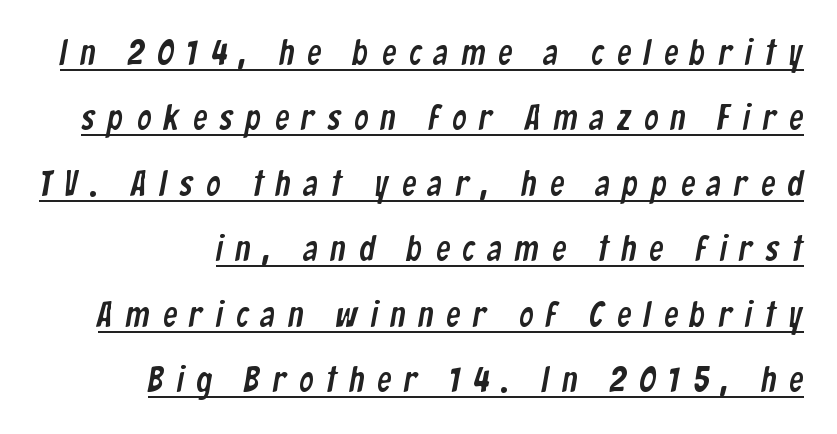
Spacing verdict: proportional, widths tailored to each character. Tracking here is generous; glyphs stand well apart from one another. The designer went with a sans here, leaving each stem footless. These characters rest on top of a visible drawn line.
